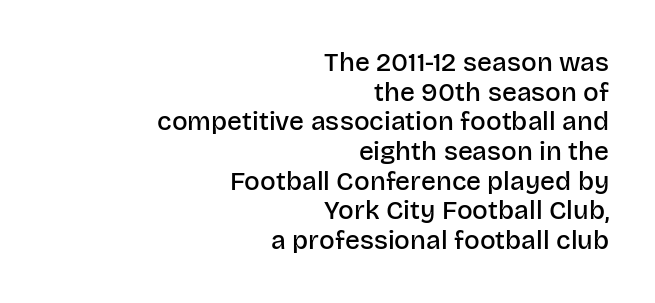
The image shows 26 px text type, upright; set right-aligned, tight line spacing (1.14x), normal letter spacing, not underlined.
